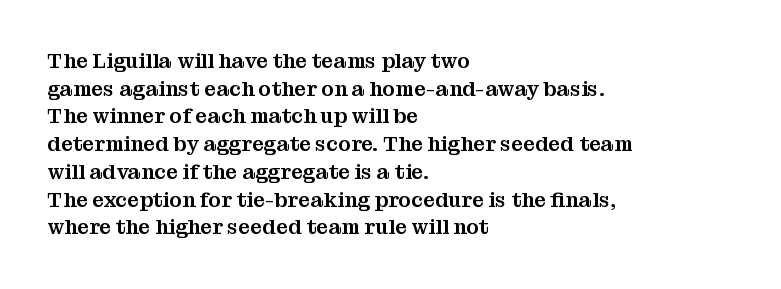
The image shows 21 px text type, upright; set left-aligned, normal line spacing (1.32x), normal letter spacing, not underlined.
